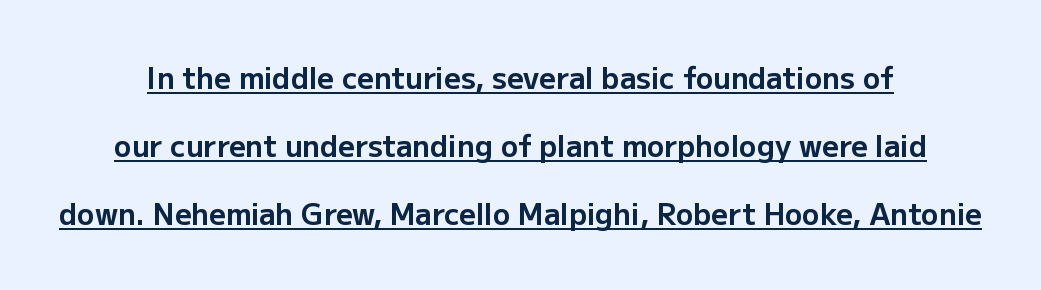
{"serif": "no", "italic": "no", "bold": "yes", "weight": "bold", "width": "normal", "stroke_contrast": "low", "x_height": "medium", "monospaced": "no", "underline": "yes", "line_spacing": "loose", "line_spacing_ratio": 2.35, "letter_spacing": "normal", "letter_spacing_em": 0.0, "glyph_px": 29}
